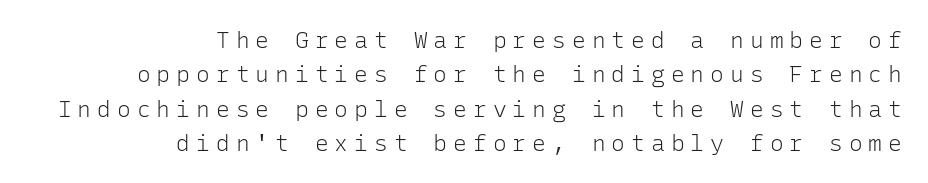
{"italic": "no", "bold": "no", "underline": "no", "align": "right", "line_spacing": "normal", "line_spacing_ratio": 1.49, "letter_spacing": "wide", "letter_spacing_em": 0.26, "glyph_px": 23}
